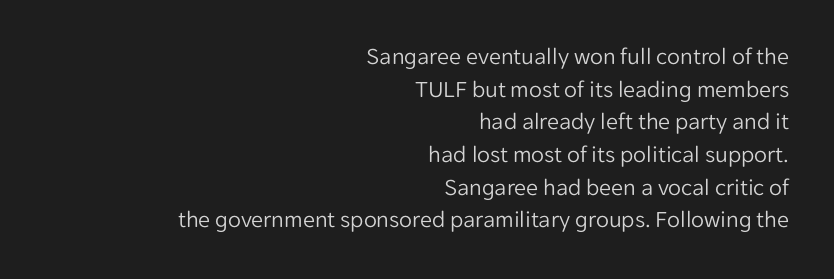
Descenders hang freely into open space. Do the letters lean? They stand straight. Summary of weight: not heavy and not bold. The designer left line spacing at the default.
